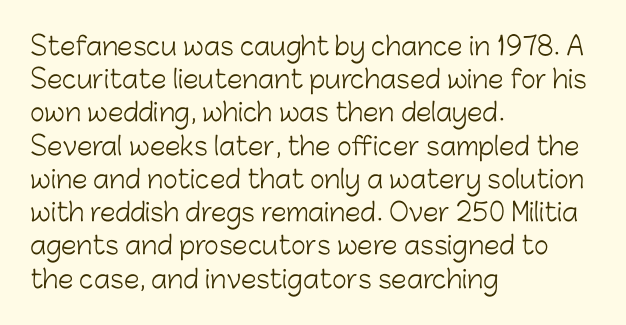
{"italic": "no", "bold": "no", "underline": "no", "align": "left", "line_spacing": "normal", "line_spacing_ratio": 1.33, "letter_spacing": "normal", "letter_spacing_em": 0.0, "glyph_px": 25}
